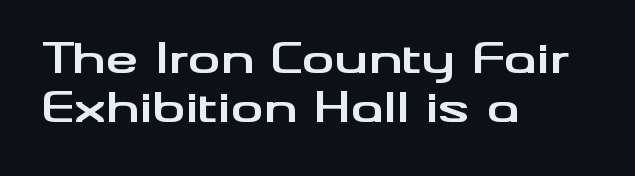
{"serif": "no", "italic": "no", "bold": "yes", "weight": "bold", "width": "wide", "stroke_contrast": "medium", "x_height": "small", "monospaced": "no", "underline": "no", "align": "left", "line_spacing_ratio": 1.2, "letter_spacing": "normal", "letter_spacing_em": 0.0, "glyph_px": 41}
